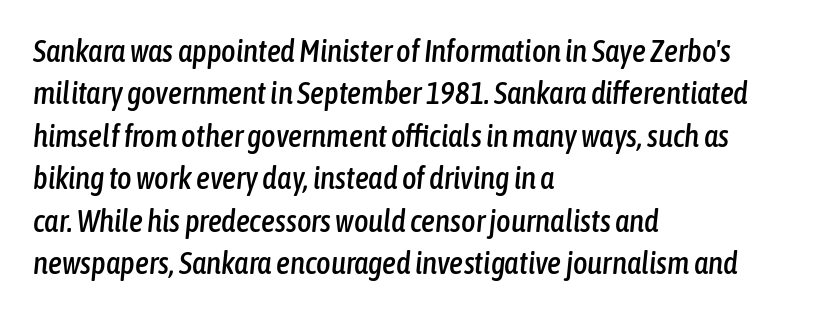
Horizontal bands of white between lines are of average thickness. The strip under each line holds only bare page. The letters are slanted; this is an italic face. The rendering keeps characters at their native spacing. The rag falls on the right side of this text block. The rendering uses natural spacing where letterforms have individual widths.
